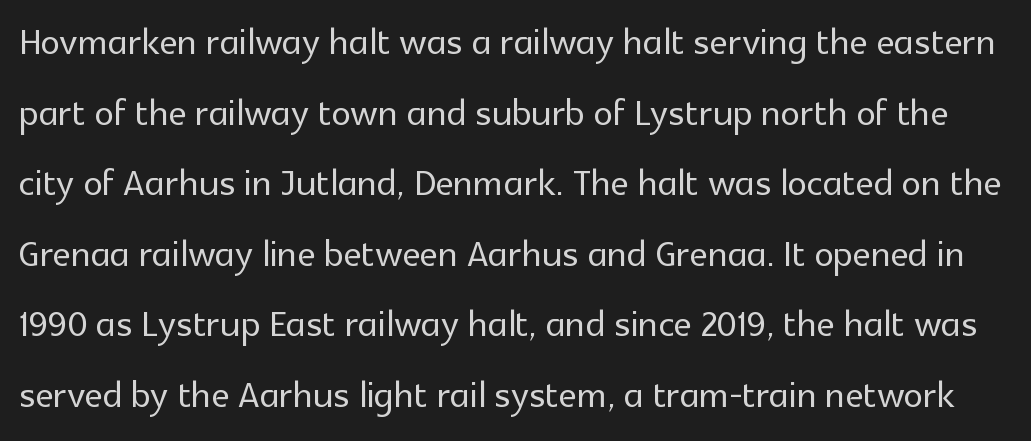
These lines are composed in type without serifs. Is there any slant? The stems are plumb. Character widths vary here, with narrow letters taking less room than wide ones. This block has exactly the height ordinary leading produces. Spacing between characters is what you'd get straight out of the box. Clear beneath every line of the passage.
